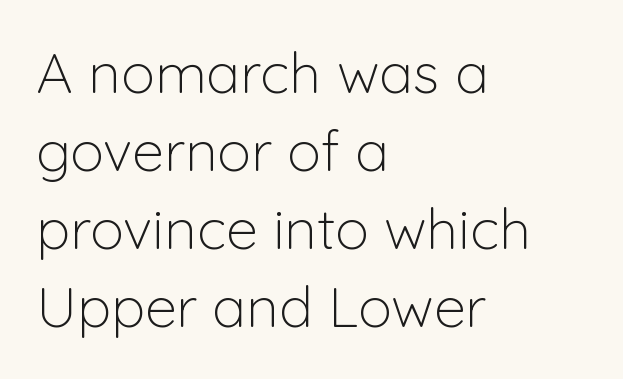
The image shows 57 px light sans-serif type, upright; set left-aligned, normal line spacing (1.37x), normal letter spacing, not underlined; low stroke contrast and a medium x-height.
